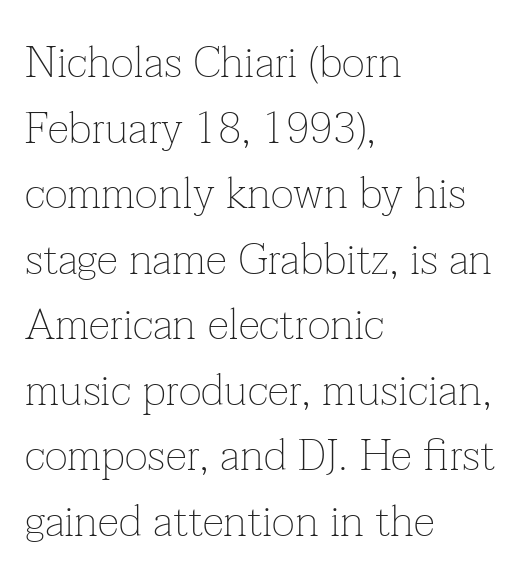
Q: Is the text bold? A: No.
Q: Is the text italic (slanted)? A: No, it is upright.
Q: Is the typeface a serif or a sans-serif typeface? A: Serif.
Q: Is the text underlined? A: No.
Q: How is the paragraph aligned? A: Left-aligned.
Q: Is the spacing between letters normal or unusually wide? A: Normal.
Q: Is the spacing between lines tight, normal or loose? A: Normal.
Q: Width (condensed, normal, or wide)? A: Normal.
Q: Stroke contrast? A: Low.
Q: x-height? A: Medium.
Q: Monospaced? A: No.
